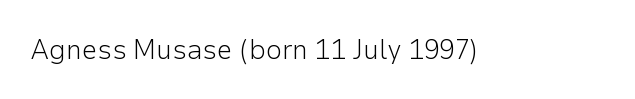
{"serif": "no", "italic": "no", "bold": "no", "weight": "light", "width": "normal", "stroke_contrast": "low", "x_height": "medium", "monospaced": "no", "underline": "no", "letter_spacing": "normal", "letter_spacing_em": 0.0, "glyph_px": 28}
